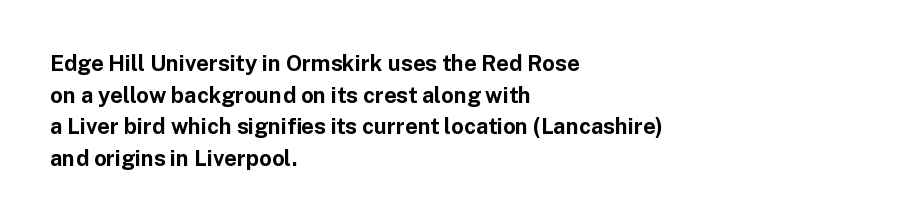
The image shows 22 px bold type, upright; set left-aligned, normal line spacing (1.44x), normal letter spacing, not underlined.
